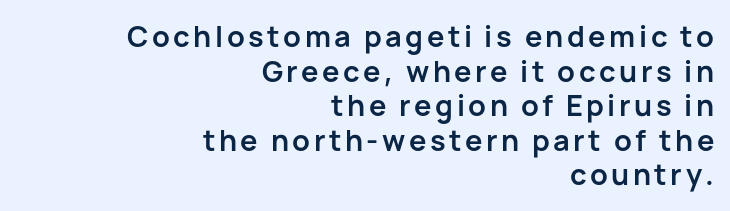
{"serif": "no", "italic": "no", "bold": "yes", "weight": "semibold", "width": "normal", "stroke_contrast": "low", "x_height": "medium", "monospaced": "no", "underline": "no", "align": "right", "line_spacing_ratio": 1.19, "glyph_px": 29}
